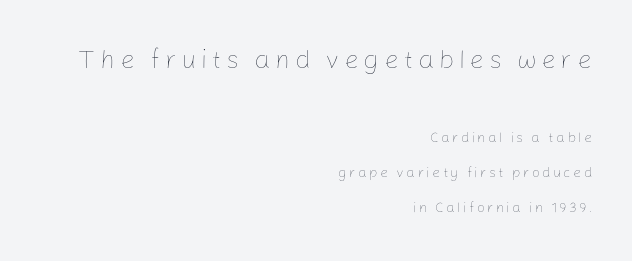
{"italic": "no", "bold": "no", "underline": "no", "align": "right", "line_spacing": "loose", "line_spacing_ratio": 2.5, "larger_block": "first", "size_ratio": 1.86, "glyph_px": 26}
